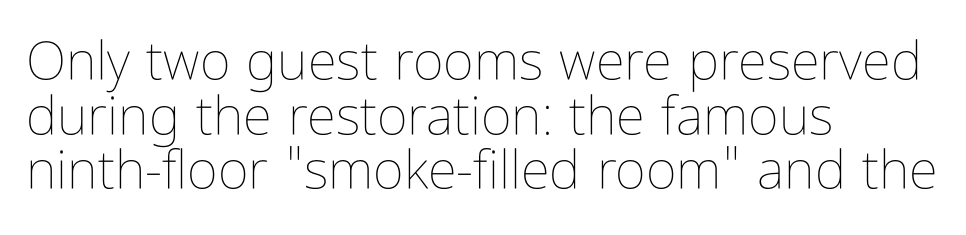
Think of a printed novel: that variable character pitch is what you see here. Cramped leading. The baseline area is clear. The paragraph shown leans on its left margin. The line texture is even and compact thanks to regular tracking.
